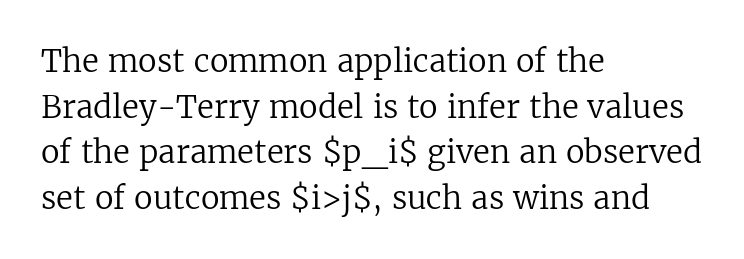
The image shows 31 px regular-weight serif type, upright; set left-aligned, normal line spacing (1.47x), normal letter spacing, not underlined; low stroke contrast and a medium x-height.
